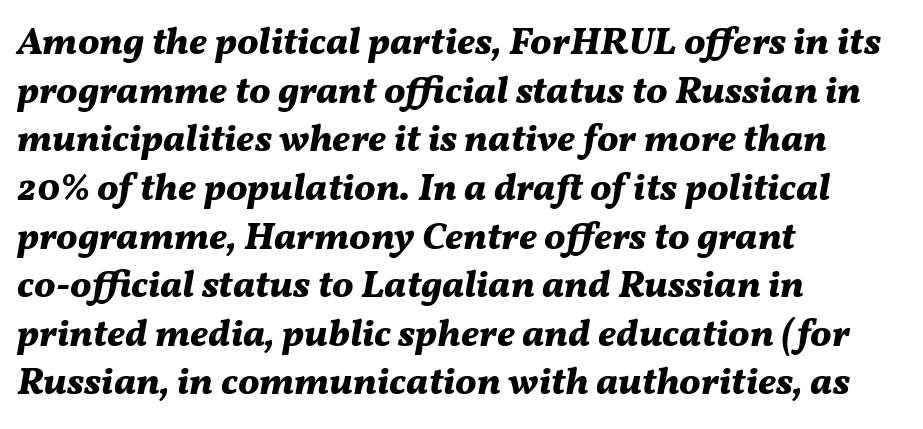
Q: Is the text bold? A: Yes.
Q: Is the text italic (slanted)? A: Yes, it leans right by about 11 degrees.
Q: Is the text underlined? A: No.
Q: How is the paragraph aligned? A: Left-aligned.
Q: Is the spacing between letters normal or unusually wide? A: Normal.
Q: Is the spacing between lines tight, normal or loose? A: Normal.
Q: Width (condensed, normal, or wide)? A: Normal.
Q: Stroke contrast? A: Medium.
Q: x-height? A: Medium.
Q: Monospaced? A: No.
